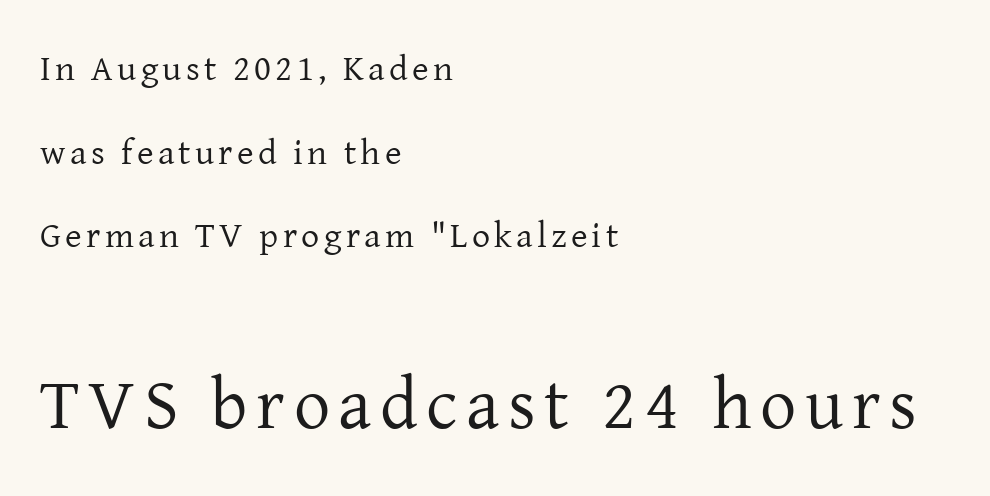
{"serif": "yes", "italic": "no", "bold": "no", "weight": "regular", "width": "normal", "stroke_contrast": "low", "x_height": "medium", "monospaced": "no", "underline": "no", "align": "left", "line_spacing": "loose", "line_spacing_ratio": 2.32, "larger_block": "second", "size_ratio": 2.0, "glyph_px": 72}
